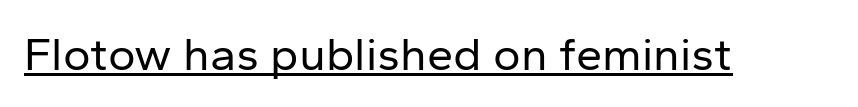
Here the glyphs are tracked normally, forming tight word shapes. Here the designer chose a conventional face with non-uniform glyph widths. This rendering features underlined lettering. Summary of weight: not heavy and not bold. The typeface chosen for these lines omits serifs. The specimen reads as upright at a glance.
